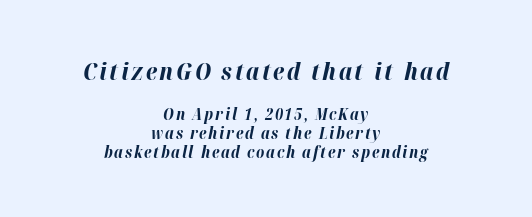
Q: Is the text bold? A: Yes.
Q: Is the text italic (slanted)? A: Yes, it leans right by about 12 degrees.
Q: Is the text underlined? A: No.
Q: How is the paragraph aligned? A: Centered.
Q: Which block of text is set in a larger size, the first (top) or the second (bottom)? A: The first (top) one.
